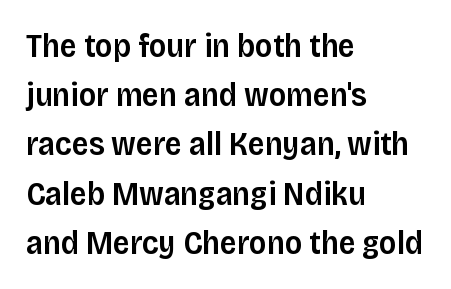
The image shows 33 px semibold sans-serif type, upright; set left-aligned, normal line spacing (1.49x), normal letter spacing, not underlined; low stroke contrast and a large x-height.
